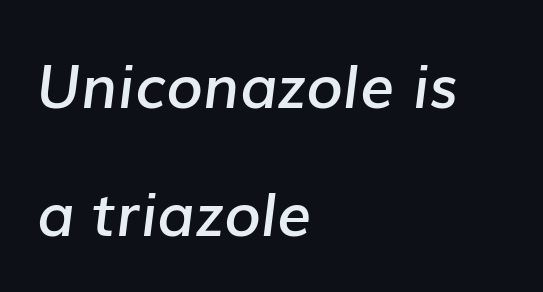
{"italic": "yes", "lean": "right", "slant_degrees": 7, "bold": "semi", "weight": "semibold", "width": "normal", "stroke_contrast": "low", "x_height": "medium", "monospaced": "no", "underline": "no", "align": "left", "line_spacing": "loose", "line_spacing_ratio": 2.14, "letter_spacing": "normal", "letter_spacing_em": 0.0, "glyph_px": 60}
